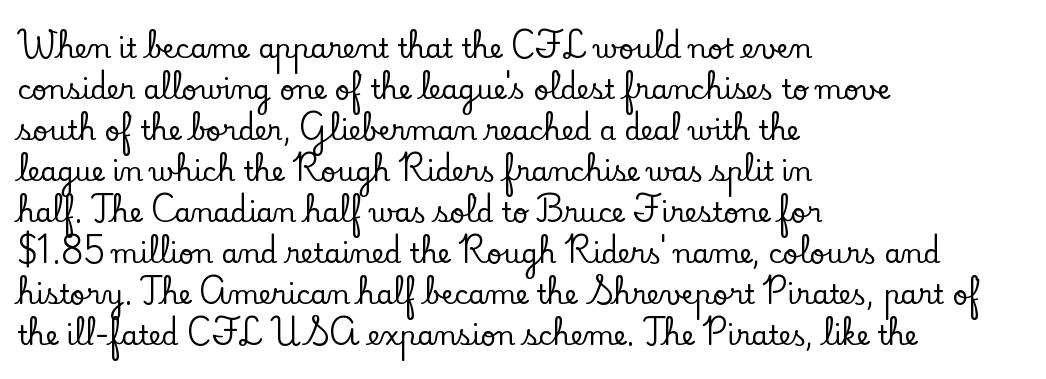
{"italic": "no", "underline": "no", "align": "left", "line_spacing": "normal", "line_spacing_ratio": 1.52, "letter_spacing": "normal", "letter_spacing_em": 0.0, "glyph_px": 27}
